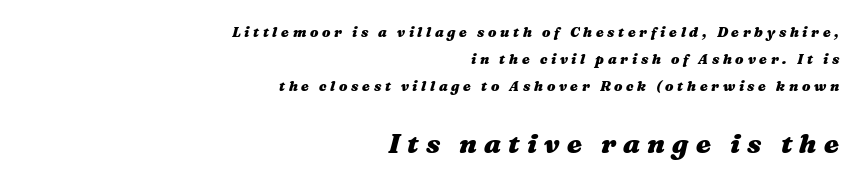
Q: Is the text bold? A: Yes.
Q: Is the text italic (slanted)? A: Yes, it leans right by about 16 degrees.
Q: Is the text underlined? A: No.
Q: How is the paragraph aligned? A: Right-aligned.
Q: Is the spacing between letters normal or unusually wide? A: Unusually wide.
Q: Is the spacing between lines tight, normal or loose? A: Loose.
Q: Which block of text is set in a larger size, the first (top) or the second (bottom)? A: The second (bottom) one.
